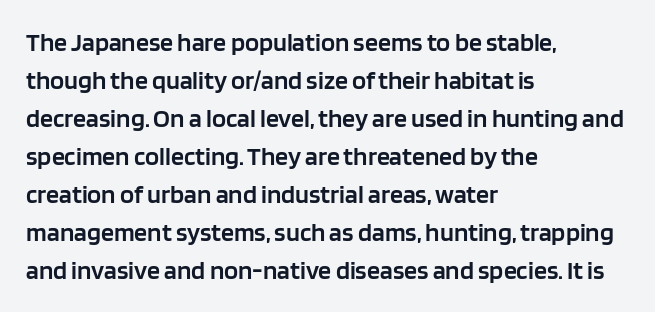
The image shows 26 px text type, upright; set left-aligned, normal line spacing (1.46x), normal letter spacing, not underlined.
